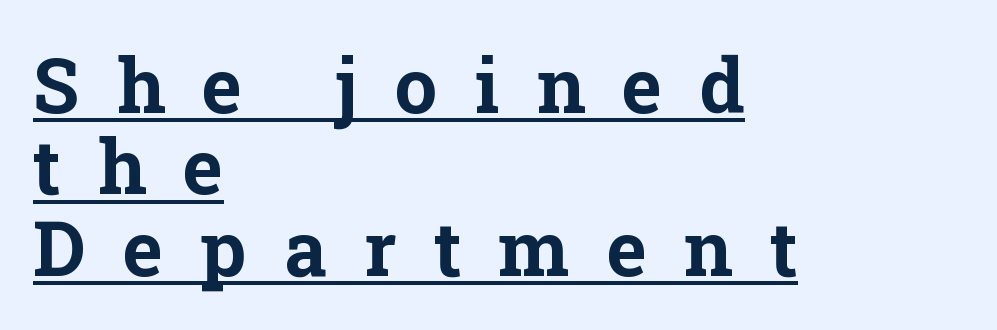
The image shows 76 px bold serif type, upright; set left-aligned, tight line spacing (1.07x), unusually wide letter spacing (+0.49 em), underlined; low stroke contrast and a medium x-height.
